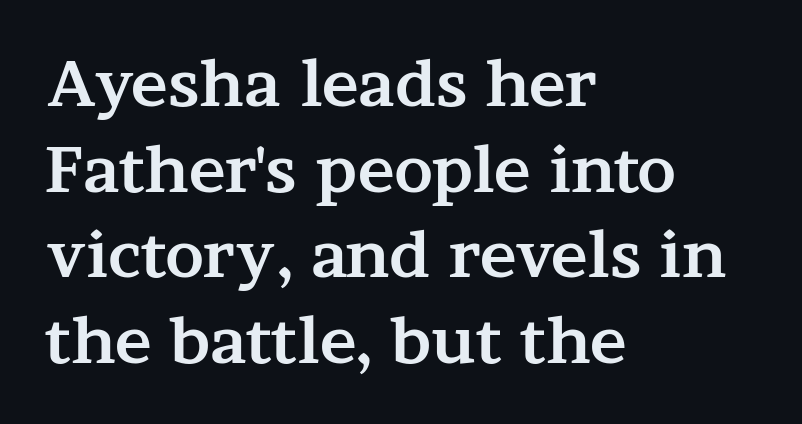
{"serif": "yes", "italic": "no", "bold": "yes", "weight": "bold", "width": "wide", "stroke_contrast": "medium", "x_height": "medium", "monospaced": "no", "underline": "no", "align": "left", "line_spacing": "normal", "line_spacing_ratio": 1.38, "letter_spacing": "normal", "letter_spacing_em": 0.0, "glyph_px": 62}
